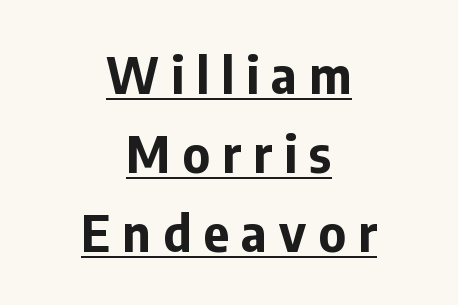
{"serif": "no", "italic": "no", "bold": "yes", "weight": "bold", "width": "normal", "stroke_contrast": "low", "x_height": "medium", "monospaced": "no", "underline": "yes", "align": "center", "line_spacing": "normal", "line_spacing_ratio": 1.58, "letter_spacing": "wide", "letter_spacing_em": 0.24, "glyph_px": 50}
